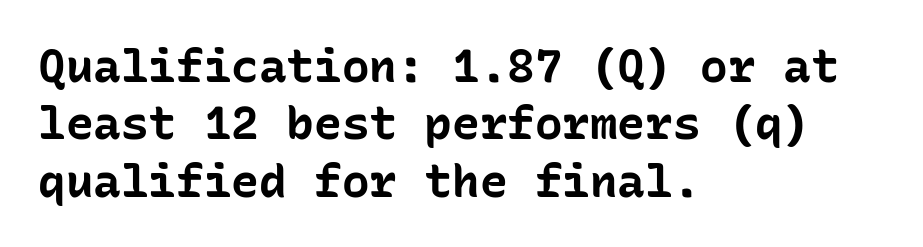
The image shows 46 px bold sans-serif type, upright, monospaced; set left-aligned, normal line spacing (1.25x), normal letter spacing, not underlined; low stroke contrast and a medium x-height.
